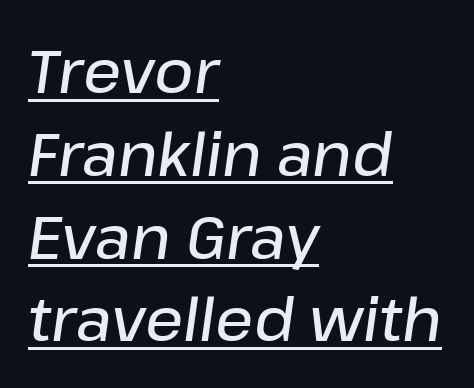
The image shows 60 px semibold type, italic (leaning right); set left-aligned, normal line spacing (1.38x), normal letter spacing, underlined; low stroke contrast and a medium x-height.
